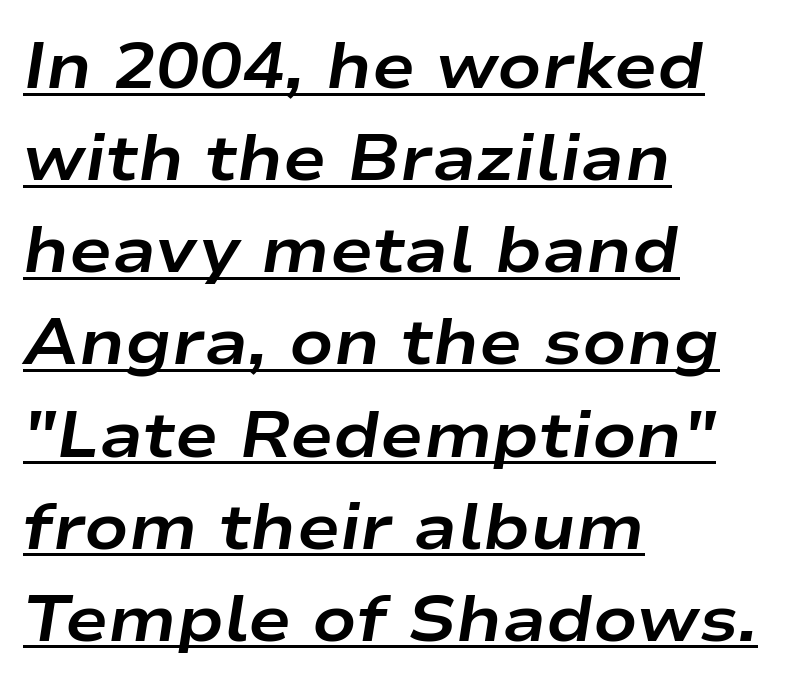
Decoration check: the copy is underlined. Each new line begins a customary step beneath the previous one. Each letter keeps its own natural width here, so spacing adapts to shape. One-word summary of the alignment: left.
